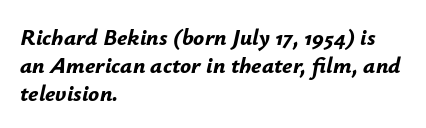
Q: Is the text bold? A: Yes.
Q: Is the text italic (slanted)? A: Yes, it leans right by about 12 degrees.
Q: Is the text underlined? A: No.
Q: How is the paragraph aligned? A: Left-aligned.
Q: Is the spacing between letters normal or unusually wide? A: Normal.
